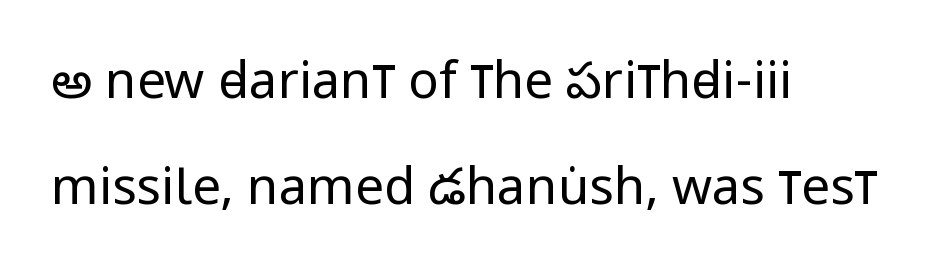
Q: Is the text bold? A: No.
Q: Is the text italic (slanted)? A: No, it is upright.
Q: Is the typeface a serif or a sans-serif typeface? A: Sans-serif.
Q: Is the text underlined? A: No.
Q: How is the paragraph aligned? A: Left-aligned.
Q: Is the spacing between letters normal or unusually wide? A: Normal.
Q: Is the spacing between lines tight, normal or loose? A: Loose.
Q: Width (condensed, normal, or wide)? A: Condensed.
Q: Stroke contrast? A: Low.
Q: x-height? A: Large.
Q: Monospaced? A: No.
